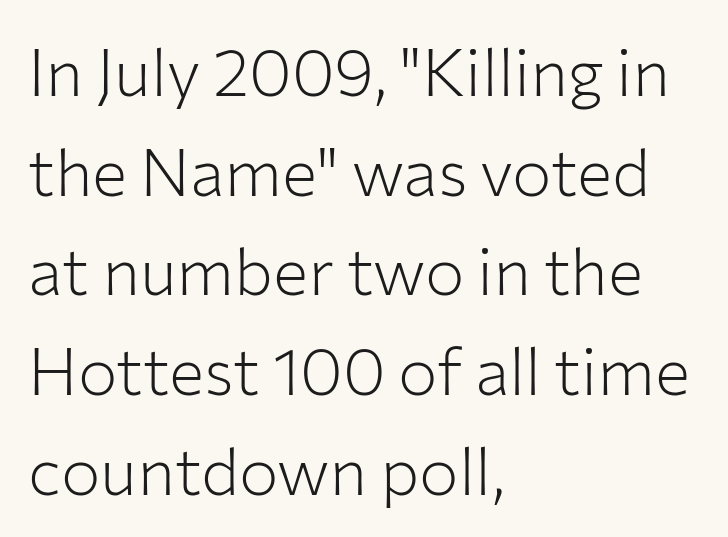
The image shows 66 px light sans-serif type, upright; set left-aligned, normal line spacing (1.51x), normal letter spacing, not underlined; low stroke contrast and a medium x-height.
